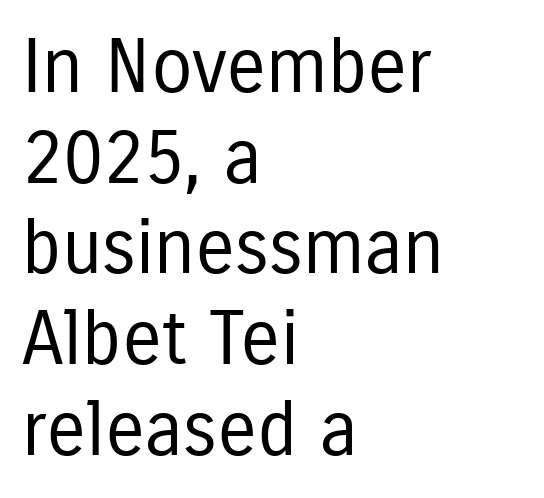
Q: Is the text bold? A: No.
Q: Is the text italic (slanted)? A: No, it is upright.
Q: Is the typeface a serif or a sans-serif typeface? A: Sans-serif.
Q: Is the text underlined? A: No.
Q: How is the paragraph aligned? A: Left-aligned.
Q: Is the spacing between letters normal or unusually wide? A: Normal.
Q: Width (condensed, normal, or wide)? A: Condensed.
Q: Stroke contrast? A: Low.
Q: x-height? A: Medium.
Q: Monospaced? A: No.
